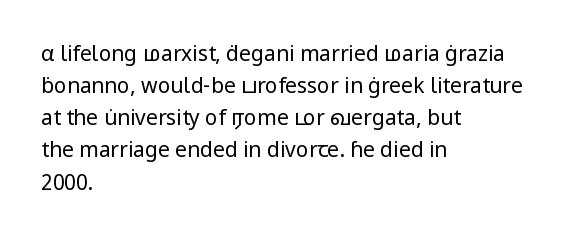
Q: Is the text bold? A: No.
Q: Is the text italic (slanted)? A: No, it is upright.
Q: Is the text underlined? A: No.
Q: How is the paragraph aligned? A: Left-aligned.
Q: Is the spacing between letters normal or unusually wide? A: Normal.
Q: Is the spacing between lines tight, normal or loose? A: Normal.
